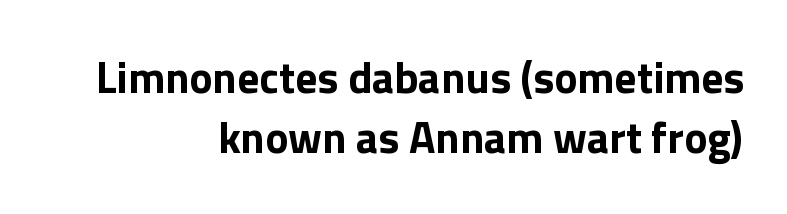
Q: Is the text bold? A: Yes.
Q: Is the text italic (slanted)? A: No, it is upright.
Q: Is the typeface a serif or a sans-serif typeface? A: Sans-serif.
Q: Is the text underlined? A: No.
Q: How is the paragraph aligned? A: Right-aligned.
Q: Is the spacing between letters normal or unusually wide? A: Normal.
Q: Is the spacing between lines tight, normal or loose? A: Normal.
Q: Width (condensed, normal, or wide)? A: Normal.
Q: Stroke contrast? A: Low.
Q: x-height? A: Medium.
Q: Monospaced? A: No.
